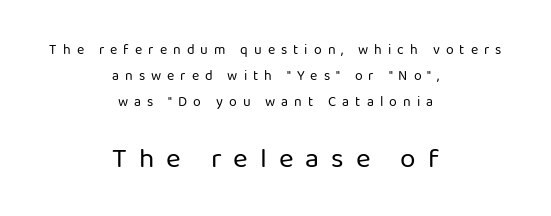
Does the type have serifs? No, each stem ends abruptly. Do the characters align in a grid? No, the font is proportional. A clean baseline with only descenders dipping below it. Of the two passages, the one underneath uses the larger point size. This sample uses expanded letter spacing, leaving extra air between glyphs. The lettering holds an erect, upright posture throughout.
